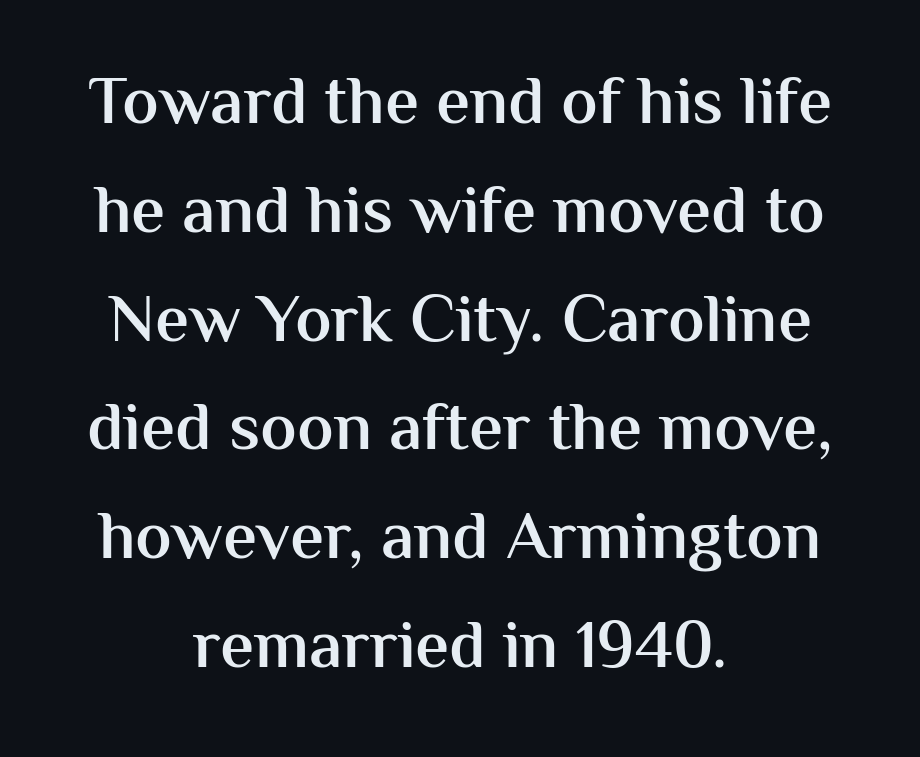
{"serif": "no", "italic": "no", "bold": "semi", "weight": "semibold", "width": "normal", "stroke_contrast": "medium", "x_height": "medium", "monospaced": "no", "underline": "no", "align": "center", "line_spacing": "normal", "line_spacing_ratio": 1.6, "letter_spacing": "normal", "letter_spacing_em": 0.0, "glyph_px": 68}
